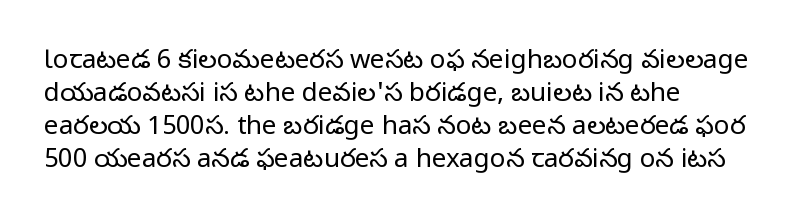
{"italic": "no", "bold": "no", "underline": "no", "align": "left", "line_spacing": "normal", "line_spacing_ratio": 1.27, "letter_spacing": "normal", "letter_spacing_em": 0.0, "glyph_px": 26}
